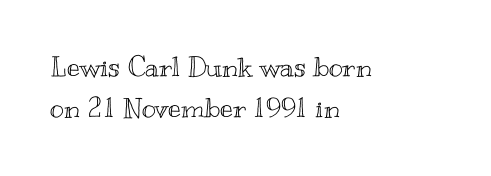
{"italic": "no", "underline": "no", "align": "left", "line_spacing": "normal", "line_spacing_ratio": 1.52, "letter_spacing": "normal", "letter_spacing_em": 0.0, "glyph_px": 27}
